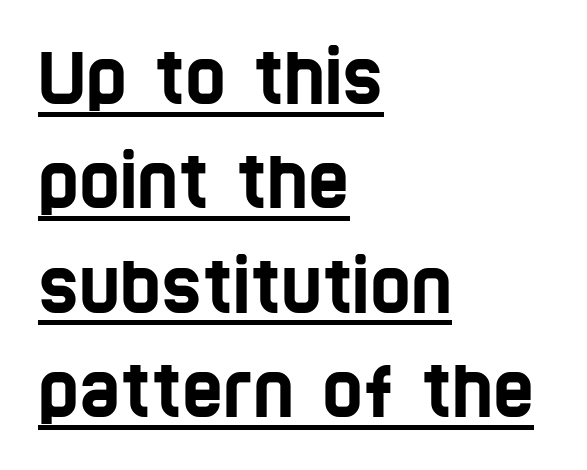
The image shows 70 px condensed sans-serif type; set left-aligned, normal line spacing (1.49x), normal letter spacing, underlined; low stroke contrast and a large x-height.
